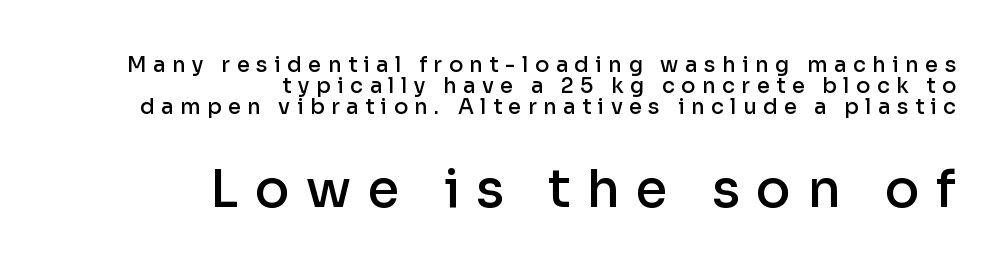
{"serif": "no", "italic": "no", "bold": "semi", "weight": "semibold", "width": "normal", "stroke_contrast": "low", "x_height": "medium", "monospaced": "no", "underline": "no", "align": "right", "line_spacing": "tight", "line_spacing_ratio": 1.0, "letter_spacing": "wide", "letter_spacing_em": 0.31, "larger_block": "second", "size_ratio": 2.48, "glyph_px": 52}
